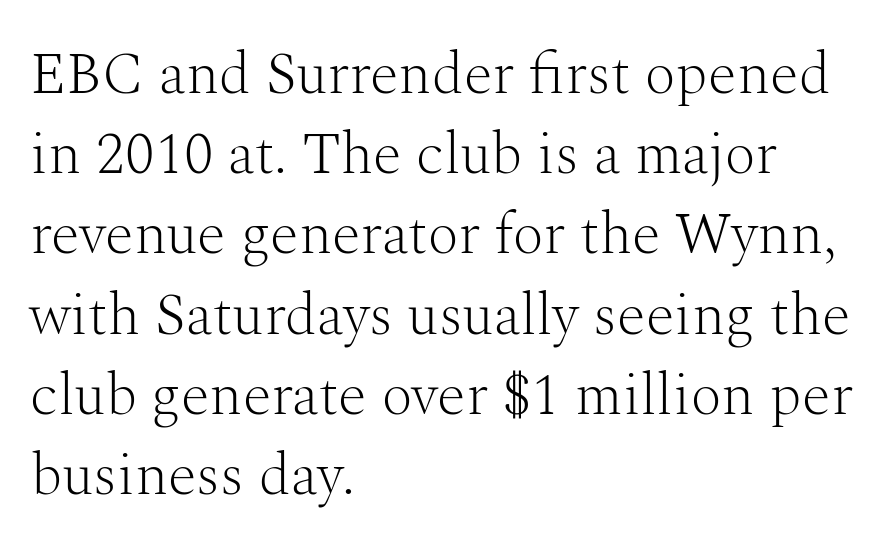
Posture: straight, roman, zero tilt. Vertical spacing — default. Look at the bottom of the vertical strokes: they flare into serifs here. A typesetter would call this proportional, since set widths differ per character.
